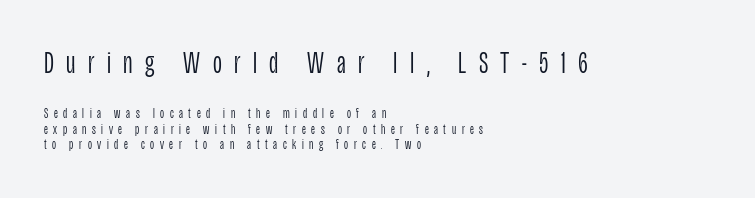
Varying glyph widths throughout — classic text-font behaviour. The lines are quadded left. Note: larger setting up top, smaller setting below. Short note: letters widely spaced. Style check: upright. The typeface has the unassuming heft of standard copy or less.
